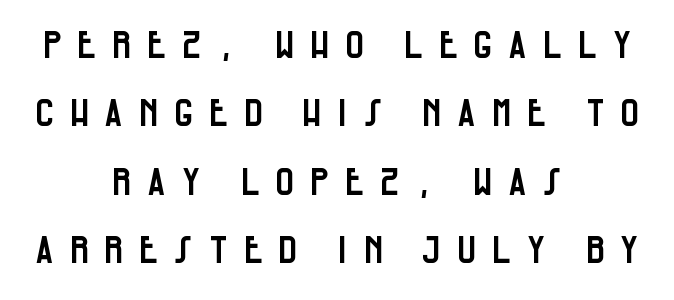
{"serif": "no", "italic": "no", "width": "condensed", "stroke_contrast": "low", "x_height": "large", "monospaced": "no", "underline": "no", "align": "center", "line_spacing_ratio": 1.85, "letter_spacing": "wide", "letter_spacing_em": 0.38, "glyph_px": 37}
